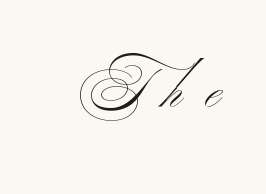
{"serif": "no", "bold": "no", "weight": "light", "width": "wide", "stroke_contrast": "medium", "x_height": "small", "monospaced": "no", "underline": "no", "letter_spacing": "wide", "letter_spacing_em": 0.41, "glyph_px": 54}
